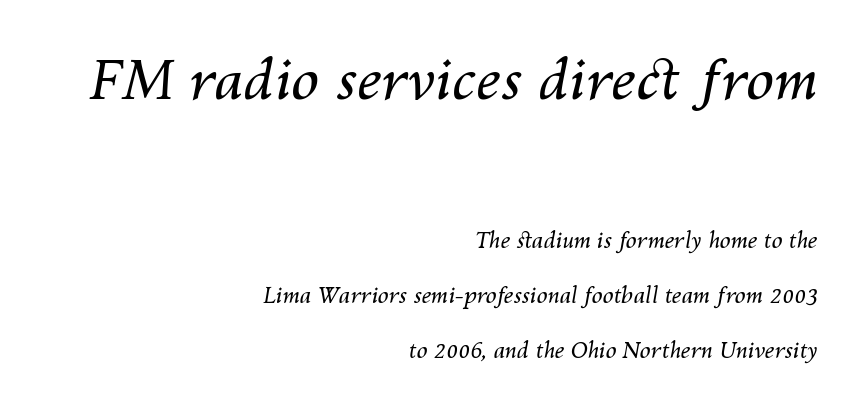
The image shows 56 px regular-weight type, italic (leaning right); set right-aligned, loose line spacing (2.49x), normal letter spacing, not underlined; the first (top) block is 2.55x larger; medium stroke contrast and a medium x-height.
